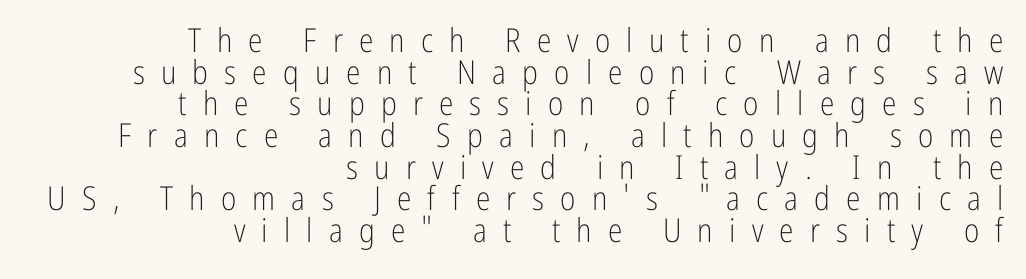
{"serif": "no", "italic": "no", "bold": "no", "weight": "light", "width": "condensed", "stroke_contrast": "low", "x_height": "medium", "monospaced": "no", "underline": "no", "align": "right", "line_spacing": "tight", "line_spacing_ratio": 0.96, "letter_spacing": "wide", "letter_spacing_em": 0.49, "glyph_px": 33}
